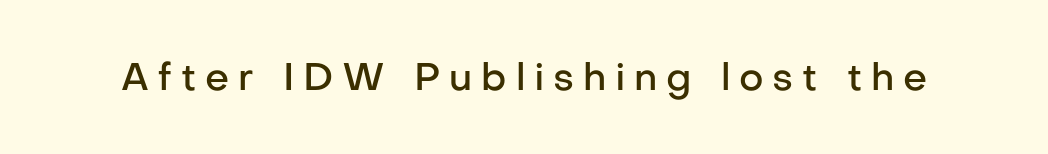
The image shows 38 px semibold sans-serif type, upright; set unusually wide letter spacing (+0.23 em), not underlined; low stroke contrast and a medium x-height.
